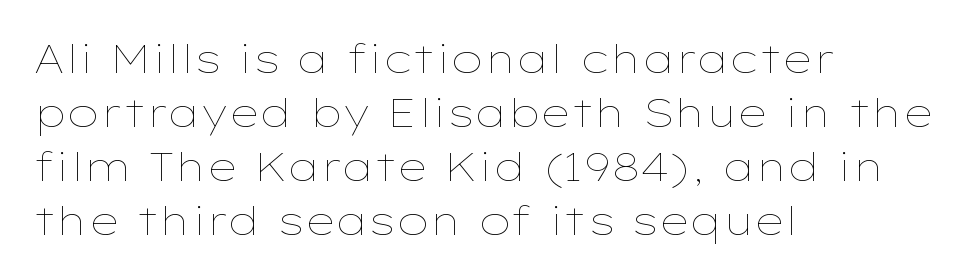
Standard letterfit; no display-style spreading of the glyphs. Style check: upright. Weight: not bold — regular or lighter. If you drew a ruler down the left edge, every line would touch it. Rows of type keep a routine distance in the vertical direction. Spacing verdict: proportional, widths tailored to each character.
